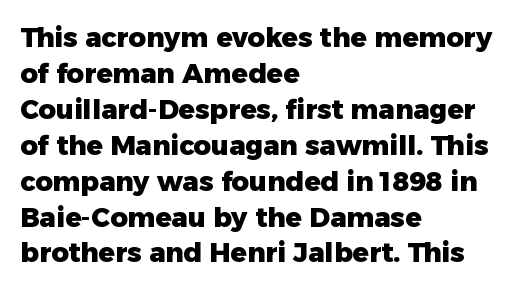
Q: Is the text bold? A: Yes.
Q: Is the text italic (slanted)? A: No, it is upright.
Q: Is the text underlined? A: No.
Q: How is the paragraph aligned? A: Left-aligned.
Q: Is the spacing between letters normal or unusually wide? A: Normal.
Q: Is the spacing between lines tight, normal or loose? A: Normal.
